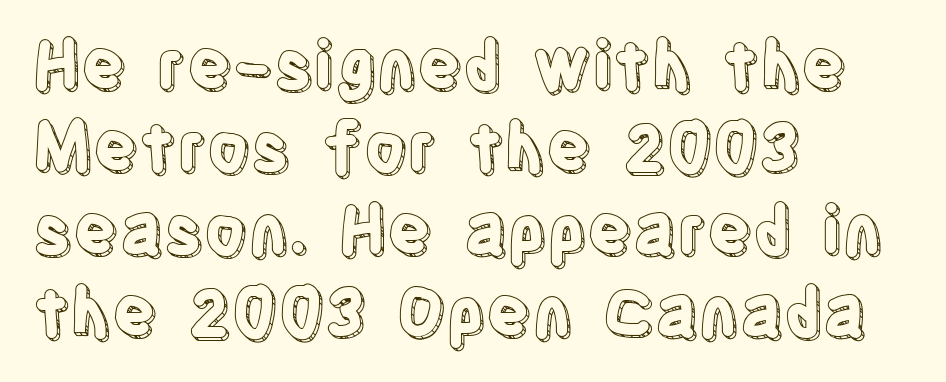
Check under the words: just untouched page. Caption: multi-line text, flush left, ragged right. These lines keep a tight, regular rhythm from letter to letter. These lines are rendered in a variable-pitch font. It's the straight-up-and-down kind of type.
